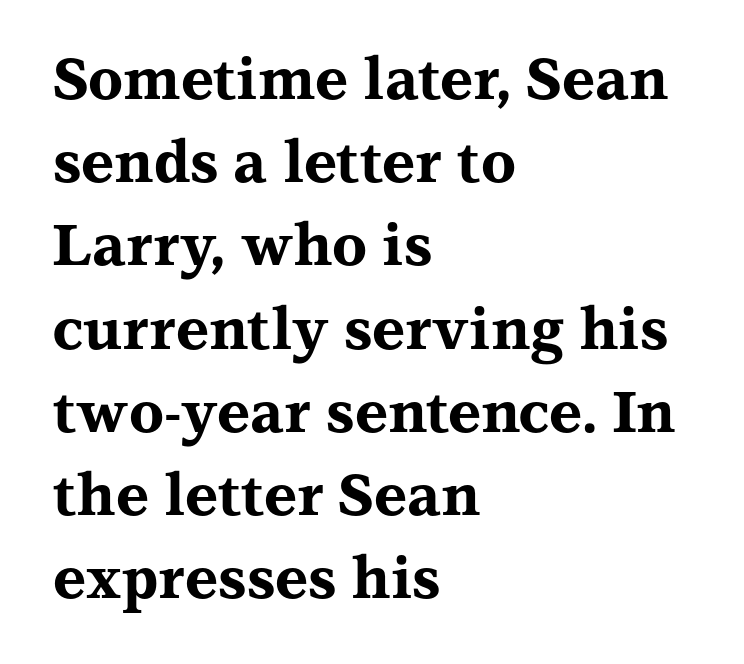
Q: Is the text bold? A: Yes.
Q: Is the text italic (slanted)? A: No, it is upright.
Q: Is the typeface a serif or a sans-serif typeface? A: Serif.
Q: Is the text underlined? A: No.
Q: How is the paragraph aligned? A: Left-aligned.
Q: Is the spacing between letters normal or unusually wide? A: Normal.
Q: Is the spacing between lines tight, normal or loose? A: Normal.
Q: Width (condensed, normal, or wide)? A: Wide.
Q: Stroke contrast? A: Medium.
Q: x-height? A: Medium.
Q: Monospaced? A: No.
